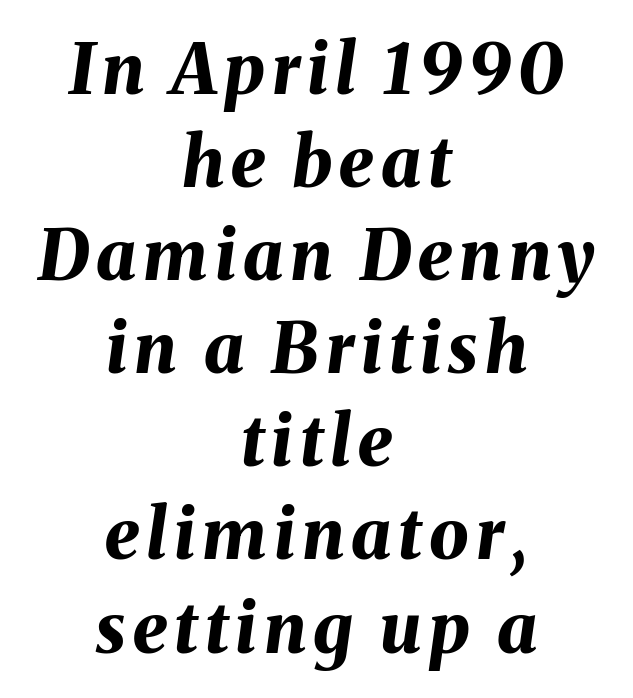
The face used here has a pronounced slope to its letters. Descenders are the only things crossing below the line. Stroke thickness is high; the sample reads as a true bold. In terms of leading, this rendering sits right in the middle. The lines in this sample share a center point and differ in where they start and stop.
